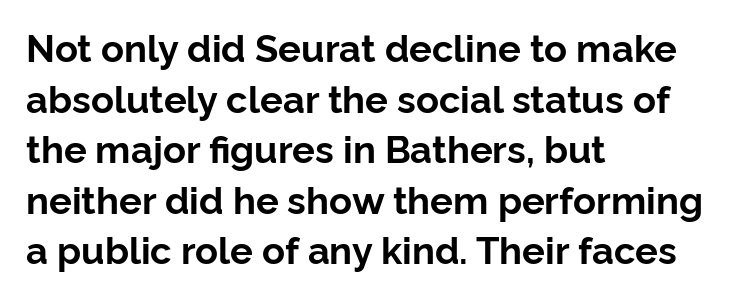
A bare baseline throughout the passage. Weight: bold. In CSS terms this would be text-align: left. The letters carry no serifs — their stems end cleanly without finishing strokes. Honestly, the letter spacing is just normal — you wouldn't notice it. The rendering uses natural spacing where letterforms have individual widths.
